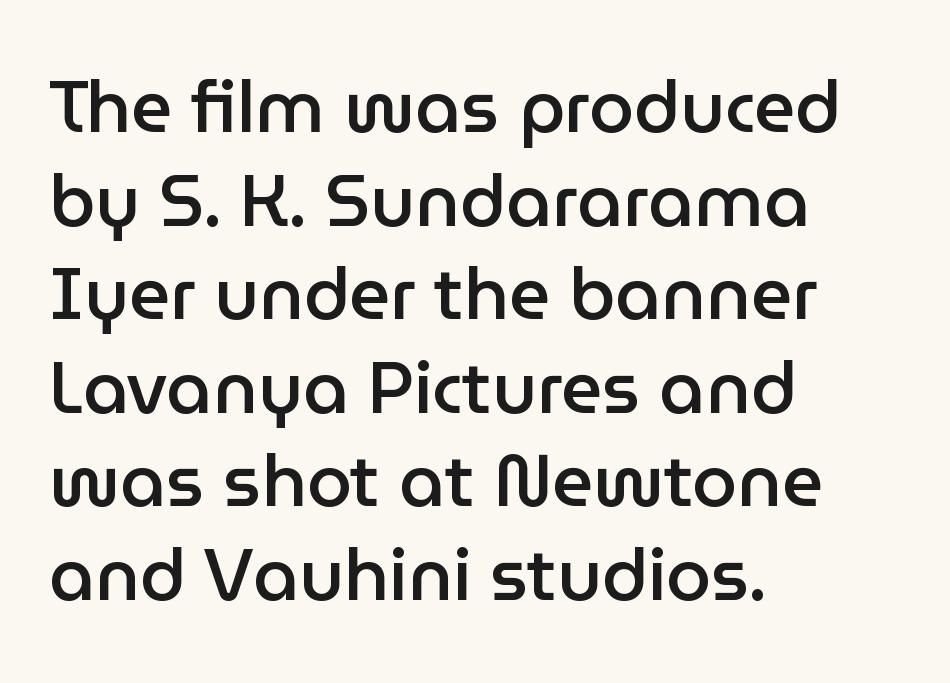
What weight is shown? A semibold, between regular and bold. Characters remain perfectly vertical along every line. The face used here is proportionally spaced, like ordinary book or web type. The text was rendered using a sans face with plain stroke endings. The text block is weighted toward the left margin, trailing off unevenly rightward.
